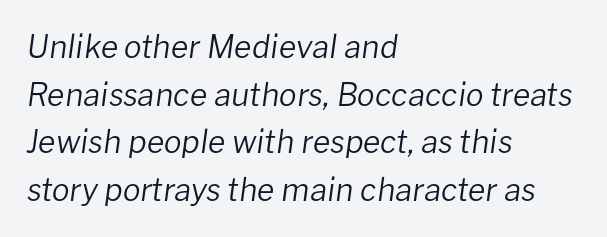
{"italic": "yes", "lean": "right", "slant_degrees": 8, "bold": "no", "weight": "regular", "width": "normal", "stroke_contrast": "low", "x_height": "medium", "monospaced": "no", "underline": "no", "align": "left", "line_spacing": "normal", "line_spacing_ratio": 1.49, "letter_spacing": "normal", "letter_spacing_em": 0.0, "glyph_px": 32}
